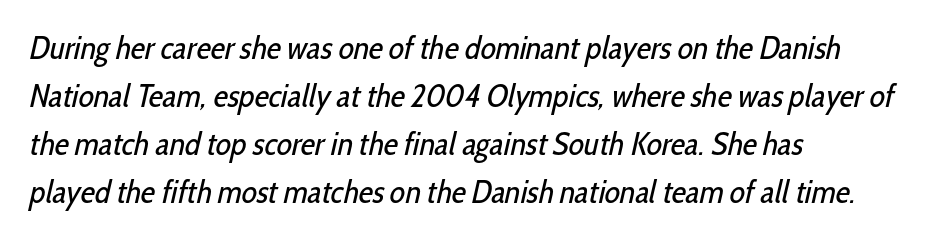
Q: Is the text bold? A: No.
Q: Is the typeface a serif or a sans-serif typeface? A: Sans-serif.
Q: Is the text underlined? A: No.
Q: How is the paragraph aligned? A: Left-aligned.
Q: Is the spacing between letters normal or unusually wide? A: Normal.
Q: Is the spacing between lines tight, normal or loose? A: Normal.
Q: Width (condensed, normal, or wide)? A: Condensed.
Q: Stroke contrast? A: Low.
Q: x-height? A: Medium.
Q: Monospaced? A: No.
